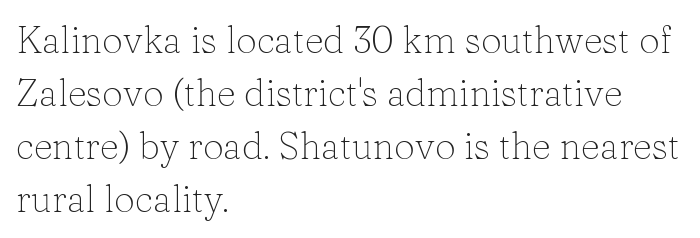
The image shows 37 px light serif type, upright; set left-aligned, normal line spacing (1.43x), normal letter spacing, not underlined; low stroke contrast and a medium x-height.
